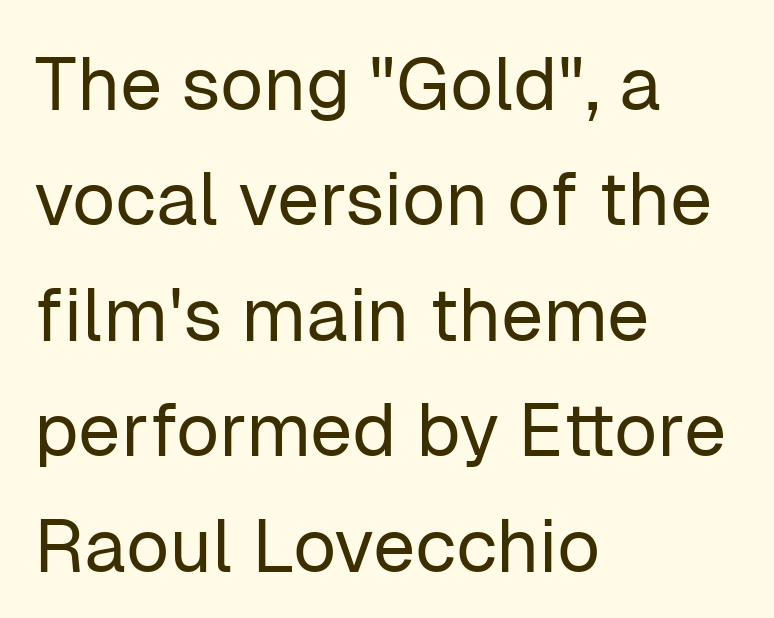
The image shows 75 px regular-weight sans-serif type, upright; set left-aligned, normal line spacing (1.54x), normal letter spacing, not underlined; low stroke contrast and a medium x-height.
